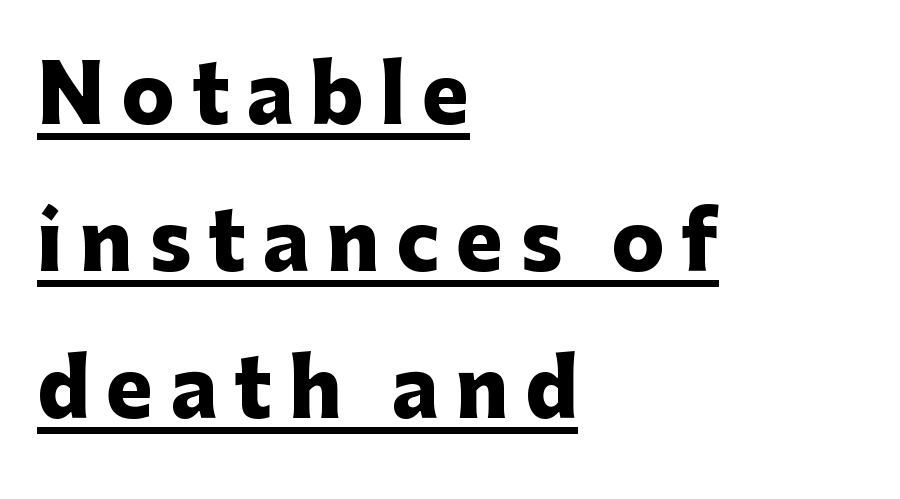
The rendering shows plain stroke endings on the letterforms — a sans-serif design. Tracking here is generous; glyphs stand well apart from one another. The typesetter chose a ragged-right arrangement here. Every letter is thick-stroked: bold, no question. Unlike italic type, these characters show no tilt at all. The specimen includes a rule beneath the text block's lines.
